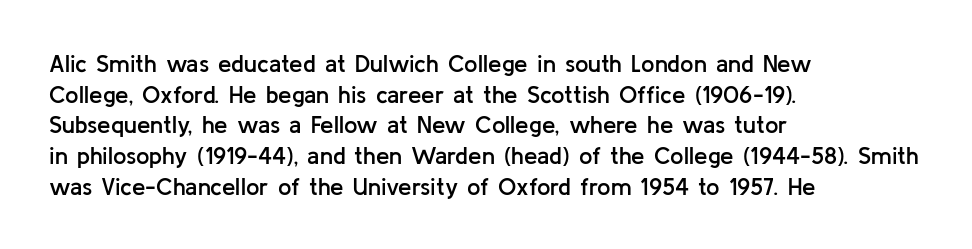
{"italic": "no", "bold": "semi", "underline": "no", "align": "left", "line_spacing": "normal", "line_spacing_ratio": 1.28, "letter_spacing": "normal", "letter_spacing_em": 0.0, "glyph_px": 24}
